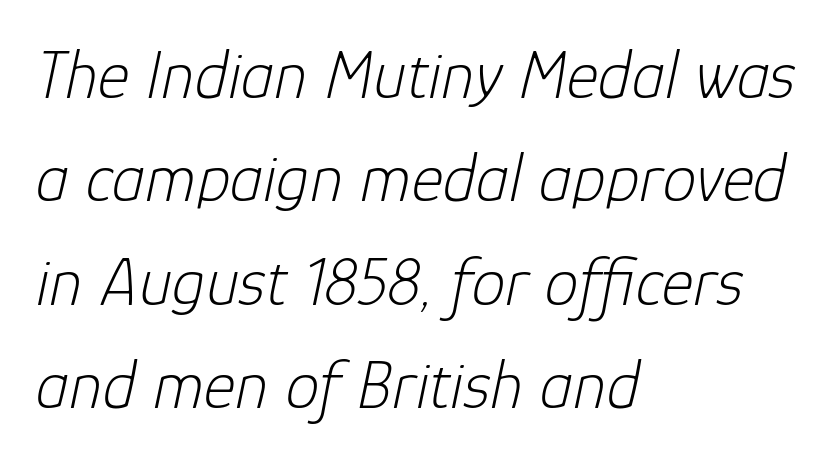
Q: Is the text bold? A: No.
Q: Is the text italic (slanted)? A: Yes, it leans right by about 12 degrees.
Q: Is the text underlined? A: No.
Q: How is the paragraph aligned? A: Left-aligned.
Q: Is the spacing between letters normal or unusually wide? A: Normal.
Q: Is the spacing between lines tight, normal or loose? A: Normal.
Q: Width (condensed, normal, or wide)? A: Normal.
Q: Stroke contrast? A: Low.
Q: x-height? A: Medium.
Q: Monospaced? A: No.
